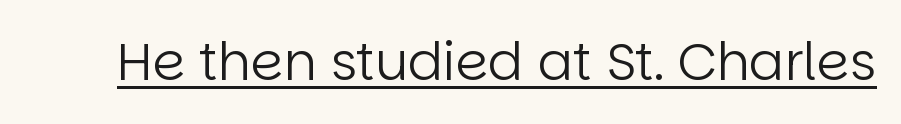
{"serif": "no", "italic": "no", "bold": "no", "weight": "regular", "width": "normal", "stroke_contrast": "low", "x_height": "large", "monospaced": "no", "underline": "yes", "letter_spacing": "normal", "letter_spacing_em": 0.0, "glyph_px": 52}
